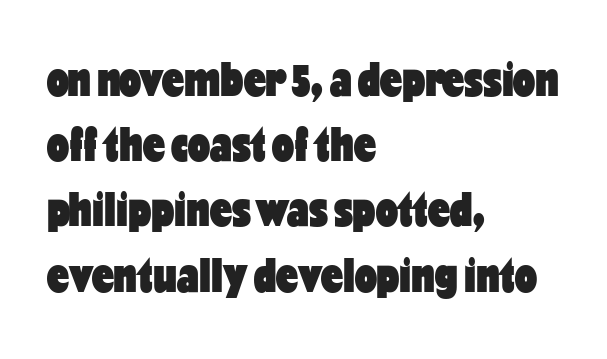
{"serif": "no", "italic": "no", "bold": "yes", "weight": "heavy", "width": "condensed", "stroke_contrast": "low", "x_height": "medium", "monospaced": "no", "underline": "no", "align": "left", "line_spacing": "normal", "line_spacing_ratio": 1.33, "letter_spacing": "normal", "letter_spacing_em": 0.0, "glyph_px": 49}
